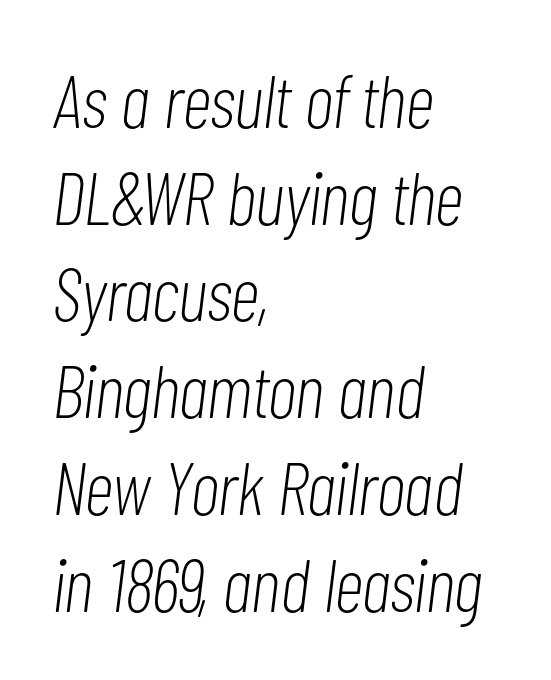
{"italic": "yes", "lean": "right", "slant_degrees": 7, "bold": "no", "weight": "light", "width": "condensed", "stroke_contrast": "low", "x_height": "medium", "monospaced": "no", "underline": "no", "align": "left", "line_spacing": "normal", "line_spacing_ratio": 1.29, "letter_spacing": "normal", "letter_spacing_em": 0.0, "glyph_px": 75}
